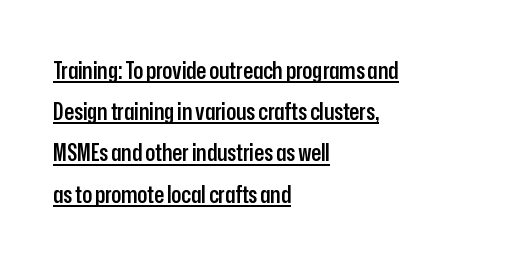
Q: Is the text bold? A: Semi-bold.
Q: Is the text italic (slanted)? A: No, it is upright.
Q: Is the text underlined? A: Yes.
Q: How is the paragraph aligned? A: Left-aligned.
Q: Is the spacing between letters normal or unusually wide? A: Normal.
